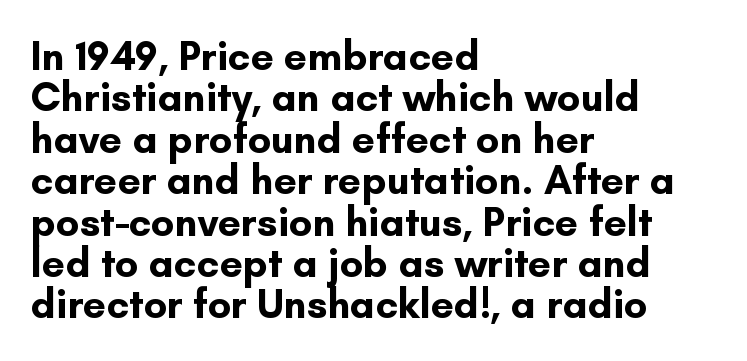
The image shows 41 px bold sans-serif type, upright; set left-aligned, tight line spacing (1.01x), normal letter spacing, not underlined; low stroke contrast and a small x-height.
